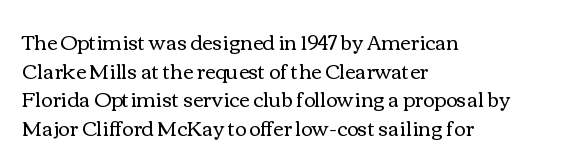
Q: Is the text bold? A: No.
Q: Is the text italic (slanted)? A: No, it is upright.
Q: Is the text underlined? A: No.
Q: How is the paragraph aligned? A: Left-aligned.
Q: Is the spacing between letters normal or unusually wide? A: Normal.
Q: Is the spacing between lines tight, normal or loose? A: Normal.
